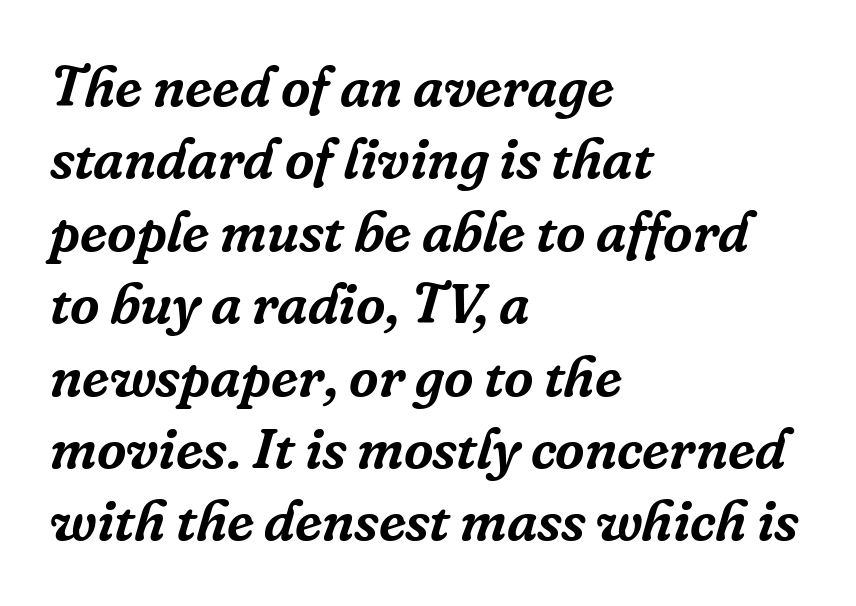
Q: Is the text italic (slanted)? A: Yes, it leans right by about 16 degrees.
Q: Is the typeface a serif or a sans-serif typeface? A: Serif.
Q: Is the text underlined? A: No.
Q: How is the paragraph aligned? A: Left-aligned.
Q: Is the spacing between letters normal or unusually wide? A: Normal.
Q: Is the spacing between lines tight, normal or loose? A: Normal.
Q: Width (condensed, normal, or wide)? A: Normal.
Q: Stroke contrast? A: Low.
Q: x-height? A: Medium.
Q: Monospaced? A: No.
